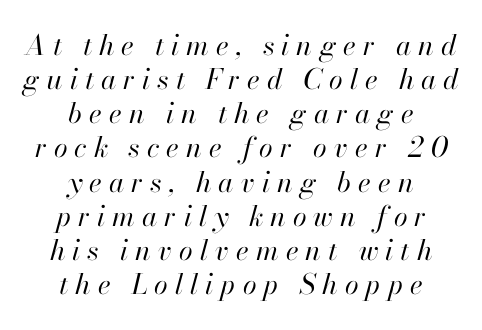
The image shows 28 px regular-weight type, italic (leaning right); set centered, line spacing 1.22x, unusually wide letter spacing (+0.25 em), not underlined; high stroke contrast and a small x-height.
